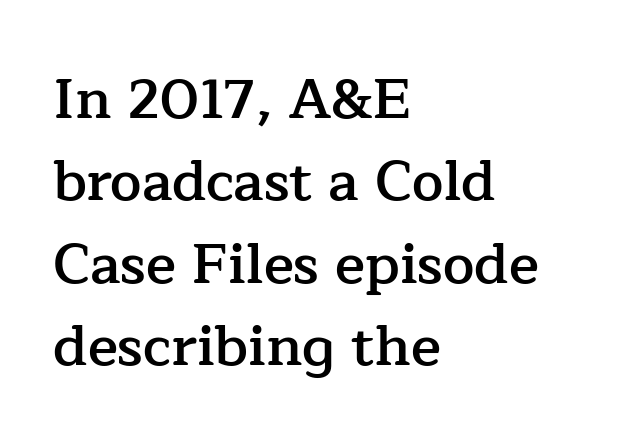
Q: Is the text bold? A: Semi-bold.
Q: Is the text italic (slanted)? A: No, it is upright.
Q: Is the typeface a serif or a sans-serif typeface? A: Serif.
Q: Is the text underlined? A: No.
Q: How is the paragraph aligned? A: Left-aligned.
Q: Is the spacing between letters normal or unusually wide? A: Normal.
Q: Is the spacing between lines tight, normal or loose? A: Normal.
Q: Width (condensed, normal, or wide)? A: Normal.
Q: Stroke contrast? A: Low.
Q: x-height? A: Medium.
Q: Monospaced? A: No.
